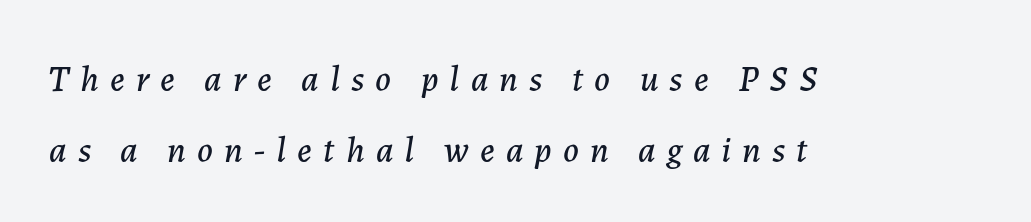
The image shows 36 px text type, italic (leaning right); set left-aligned, loose line spacing (1.97x), unusually wide letter spacing (+0.31 em), not underlined; low stroke contrast and a medium x-height.
